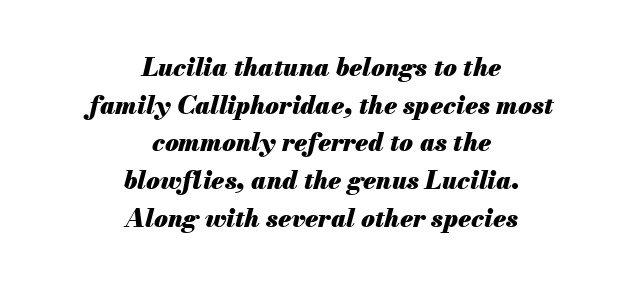
{"italic": "yes", "lean": "right", "slant_degrees": 13, "bold": "yes", "underline": "no", "align": "center", "line_spacing": "normal", "line_spacing_ratio": 1.51, "letter_spacing": "normal", "letter_spacing_em": 0.0, "glyph_px": 25}
